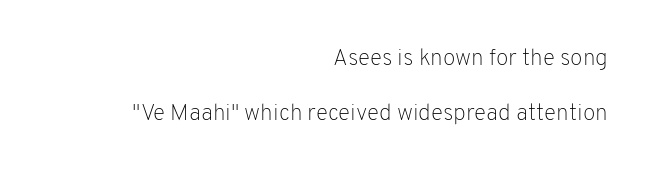
The image shows 23 px text type, upright; set right-aligned, loose line spacing (2.41x), normal letter spacing, not underlined.
